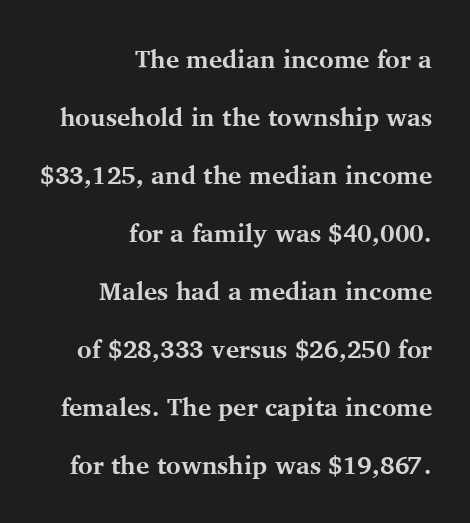
Q: Is the text bold? A: Yes.
Q: Is the text italic (slanted)? A: No, it is upright.
Q: Is the text underlined? A: No.
Q: How is the paragraph aligned? A: Right-aligned.
Q: Is the spacing between letters normal or unusually wide? A: Normal.
Q: Is the spacing between lines tight, normal or loose? A: Loose.
